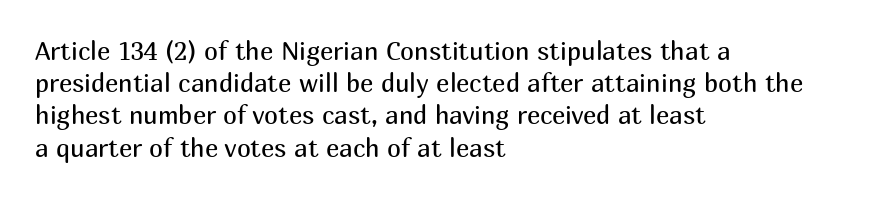
The image shows 25 px text type, upright; set left-aligned, normal line spacing (1.29x), normal letter spacing, not underlined.
